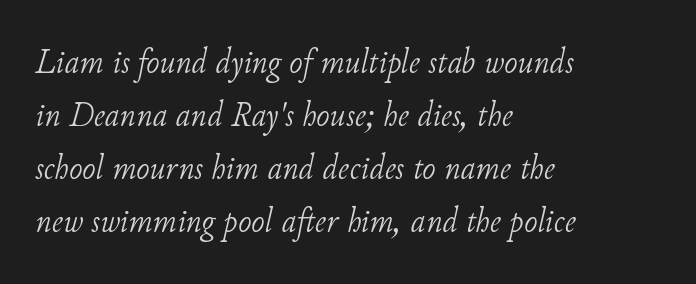
The image shows 36 px light serif type, italic (leaning right); set left-aligned, normal line spacing (1.47x), normal letter spacing, not underlined; low stroke contrast and a small x-height.
